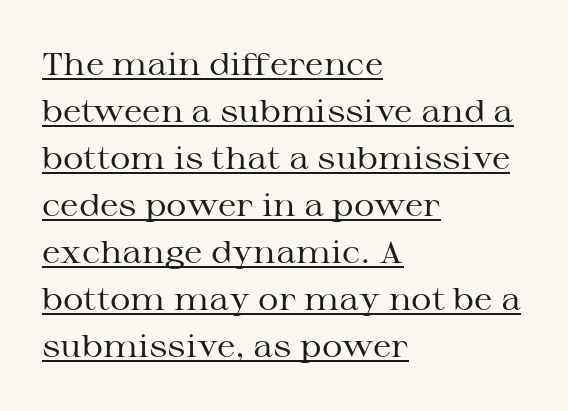
The image shows 32 px regular-weight, wide serif type, upright; set left-aligned, normal line spacing (1.47x), normal letter spacing, underlined; medium stroke contrast and a medium x-height.
